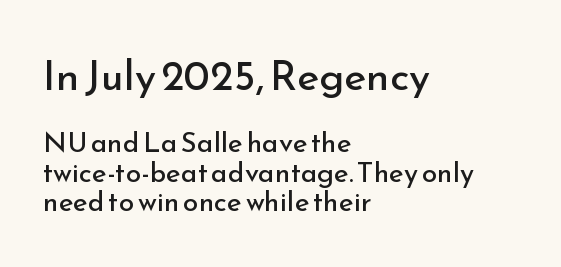
The image shows 42 px regular-weight sans-serif type, upright; set left-aligned, tight line spacing (1.06x), normal letter spacing, not underlined; the first (top) block is 1.5x larger; low stroke contrast and a small x-height.
